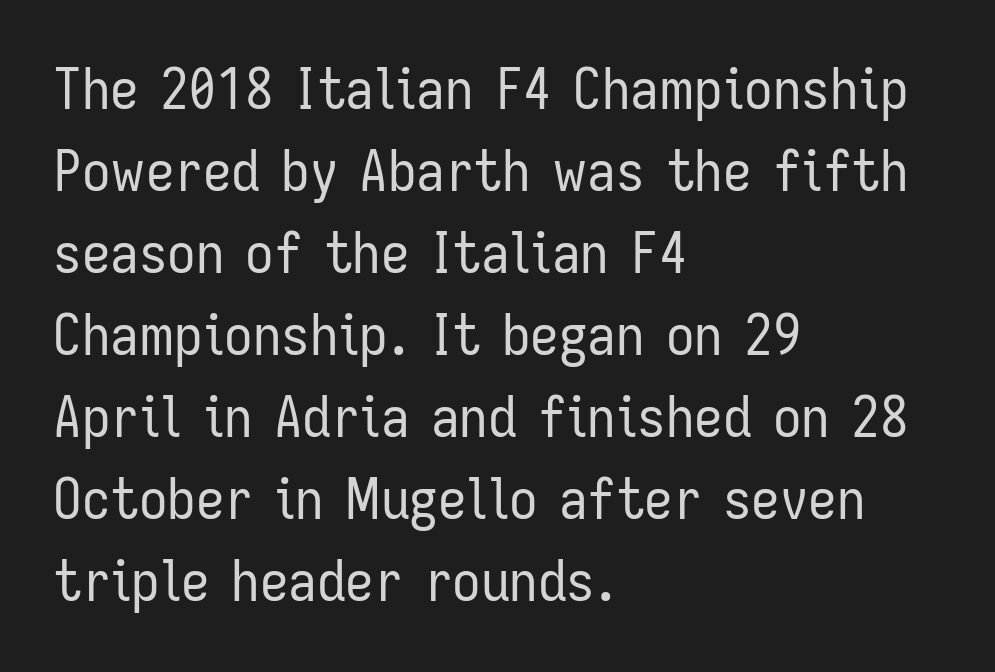
The image shows 57 px regular-weight, condensed sans-serif type, upright; set left-aligned, normal line spacing (1.44x), normal letter spacing, not underlined; low stroke contrast and a medium x-height.
